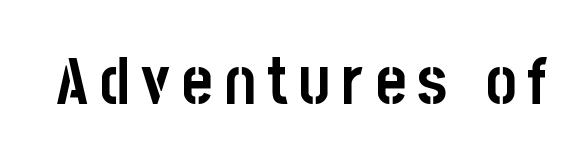
The image shows 66 px semibold, condensed sans-serif type, upright; set not underlined; low stroke contrast and a large x-height.
